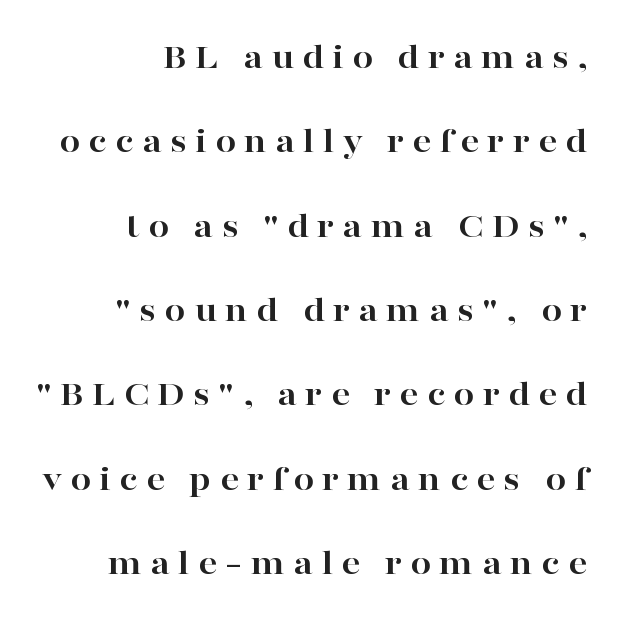
Spacing between characters has been opened up far beyond the box default. Right-aligned paragraph, ragged on the left. The letters carry serifs — small finishing strokes at the ends of their stems. Regarding leading, the lines here are spaced well apart. Underlining? Definitely not there. The font's upright variant was chosen for this text.
